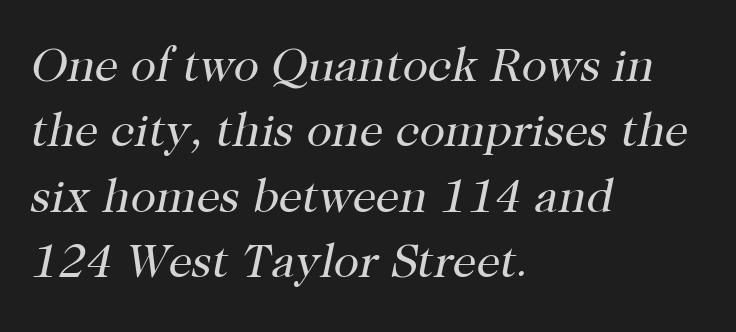
Q: Is the text bold? A: No.
Q: Is the text italic (slanted)? A: Yes, it leans right by about 12 degrees.
Q: Is the typeface a serif or a sans-serif typeface? A: Serif.
Q: Is the text underlined? A: No.
Q: How is the paragraph aligned? A: Left-aligned.
Q: Is the spacing between letters normal or unusually wide? A: Normal.
Q: Is the spacing between lines tight, normal or loose? A: Normal.
Q: Width (condensed, normal, or wide)? A: Normal.
Q: Stroke contrast? A: High.
Q: x-height? A: Medium.
Q: Monospaced? A: No.
